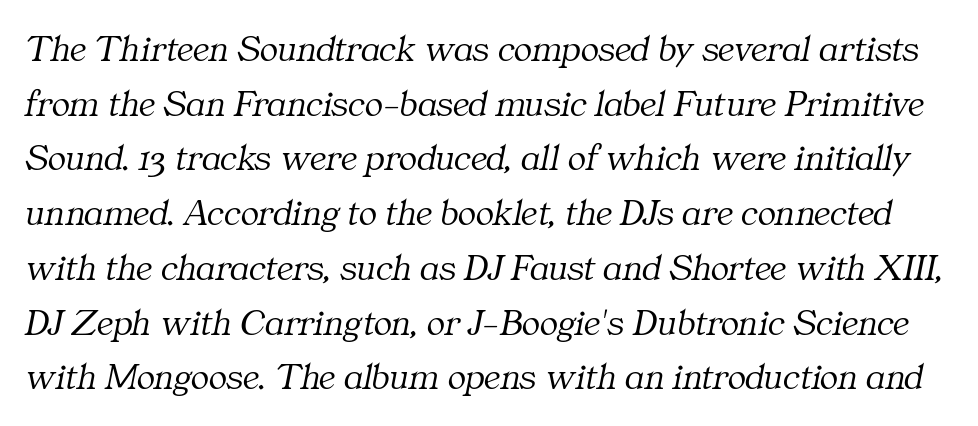
The passage shown has conventional tracking throughout. It's the slanting kind of type. Letters have the restrained weight of plain body copy at most. The string is rendered with underlining switched off. Each letter's strokes conclude with small projecting serifs.
